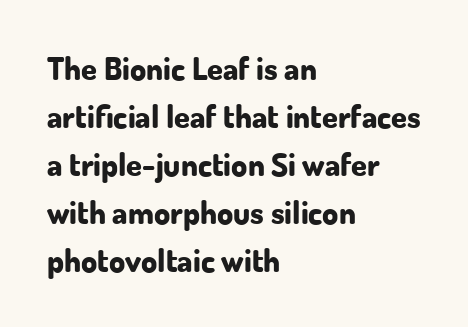
The image shows 32 px bold sans-serif type, upright; set left-aligned, normal line spacing (1.5x), normal letter spacing, not underlined; low stroke contrast and a small x-height.
